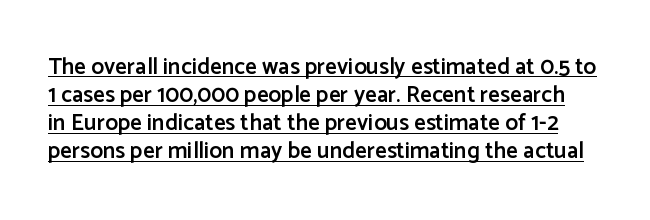
Q: Is the text bold? A: Semi-bold.
Q: Is the text italic (slanted)? A: No, it is upright.
Q: Is the text underlined? A: Yes.
Q: Is the spacing between letters normal or unusually wide? A: Normal.
